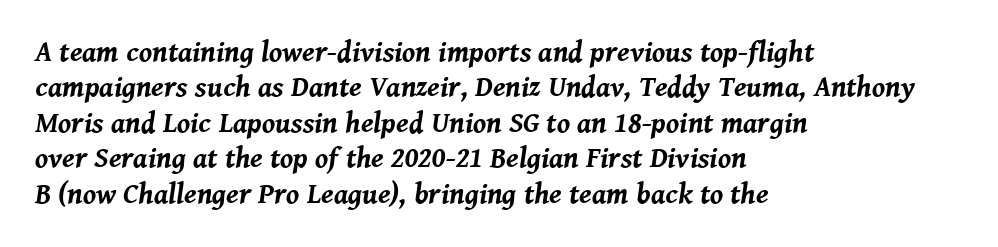
The image shows 29 px bold type, italic (leaning right); set left-aligned, line spacing 1.22x, normal letter spacing, not underlined; medium stroke contrast and a medium x-height.
